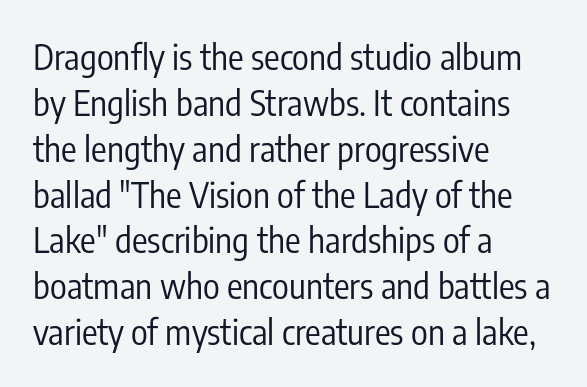
The image shows 35 px regular-weight, condensed sans-serif type, upright; set left-aligned, normal line spacing (1.31x), normal letter spacing, not underlined; low stroke contrast and a medium x-height.
